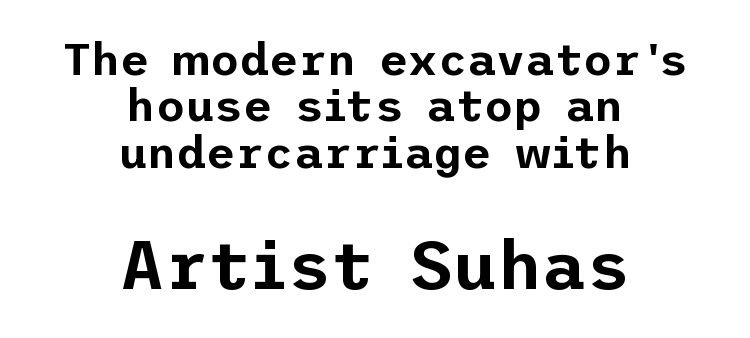
Q: Is the text italic (slanted)? A: No, it is upright.
Q: Is the typeface a serif or a sans-serif typeface? A: Sans-serif.
Q: Is the text underlined? A: No.
Q: How is the paragraph aligned? A: Centered.
Q: Is the spacing between letters normal or unusually wide? A: Normal.
Q: Is the spacing between lines tight, normal or loose? A: Tight.
Q: Which block of text is set in a larger size, the first (top) or the second (bottom)? A: The second (bottom) one.
Q: Width (condensed, normal, or wide)? A: Normal.
Q: Stroke contrast? A: Low.
Q: x-height? A: Medium.
